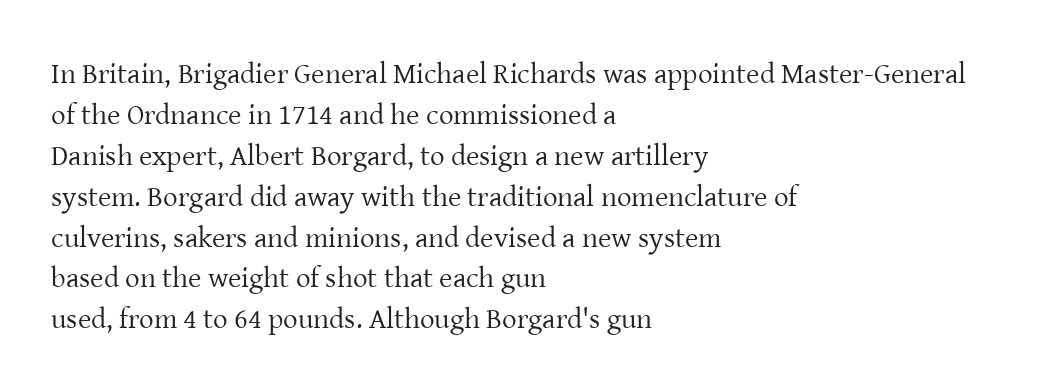
The image shows 29 px regular-weight serif type, upright; set left-aligned, normal line spacing (1.41x), normal letter spacing, not underlined; low stroke contrast and a medium x-height.
